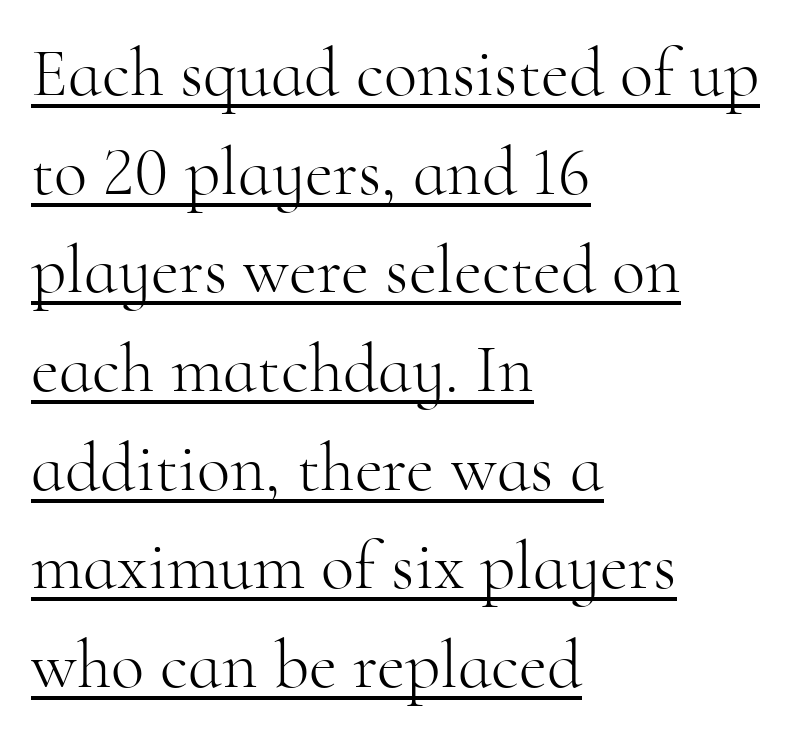
The image shows 69 px light serif type, upright; set left-aligned, normal line spacing (1.43x), normal letter spacing, underlined; high stroke contrast and a small x-height.
